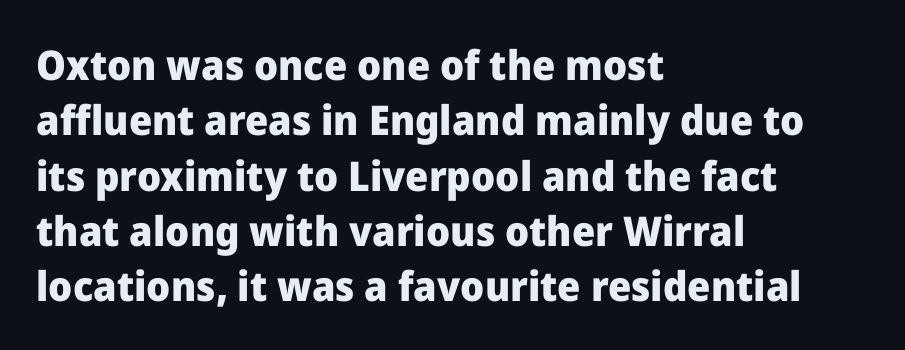
{"serif": "no", "italic": "no", "bold": "yes", "weight": "heavy", "width": "normal", "stroke_contrast": "low", "x_height": "medium", "monospaced": "no", "underline": "no", "align": "left", "line_spacing": "normal", "line_spacing_ratio": 1.35, "letter_spacing": "normal", "letter_spacing_em": 0.0, "glyph_px": 41}
